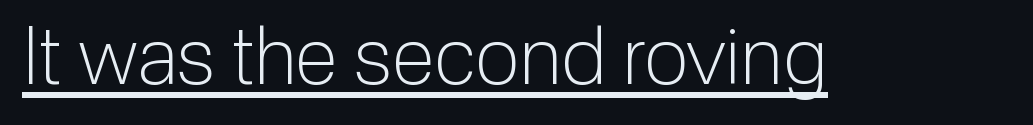
The image shows 80 px light sans-serif type, upright; set normal letter spacing, underlined; low stroke contrast and a medium x-height.
